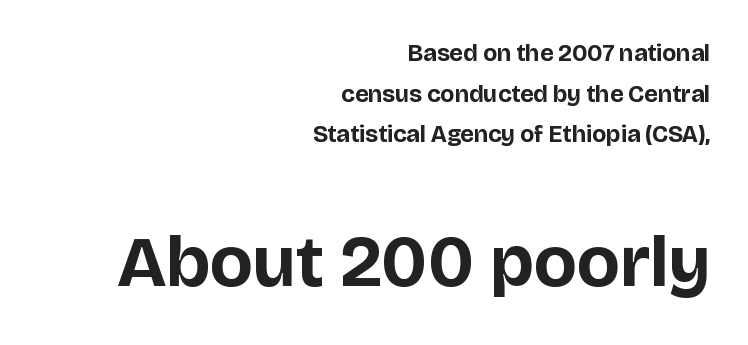
Q: Is the text bold? A: Yes.
Q: Is the text italic (slanted)? A: No, it is upright.
Q: Is the typeface a serif or a sans-serif typeface? A: Sans-serif.
Q: Is the text underlined? A: No.
Q: How is the paragraph aligned? A: Right-aligned.
Q: Is the spacing between letters normal or unusually wide? A: Normal.
Q: Is the spacing between lines tight, normal or loose? A: Normal.
Q: Which block of text is set in a larger size, the first (top) or the second (bottom)? A: The second (bottom) one.
Q: Width (condensed, normal, or wide)? A: Normal.
Q: Stroke contrast? A: Low.
Q: x-height? A: Large.
Q: Monospaced? A: No.
